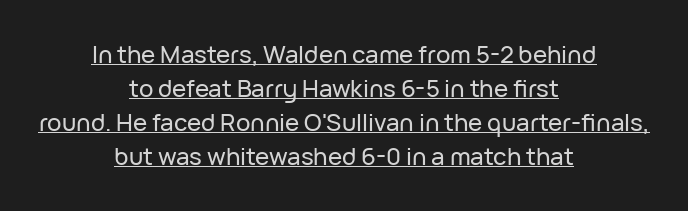
The image shows 24 px text type, upright; set centered, normal line spacing (1.42x), normal letter spacing, underlined.
